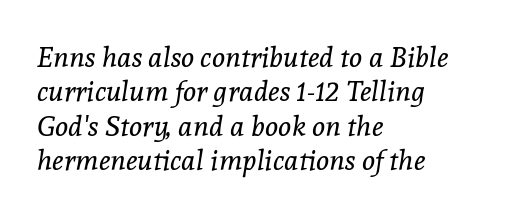
The image shows 28 px regular-weight serif type, italic (leaning right); set left-aligned, line spacing 1.23x, normal letter spacing, not underlined; a medium x-height.
